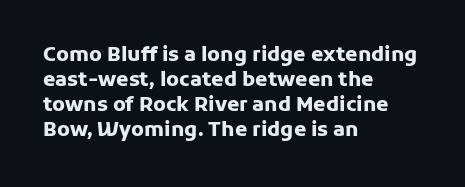
Q: Is the text bold? A: Yes.
Q: Is the text italic (slanted)? A: No, it is upright.
Q: Is the text underlined? A: No.
Q: How is the paragraph aligned? A: Left-aligned.
Q: Is the spacing between letters normal or unusually wide? A: Normal.
Q: Is the spacing between lines tight, normal or loose? A: Normal.
